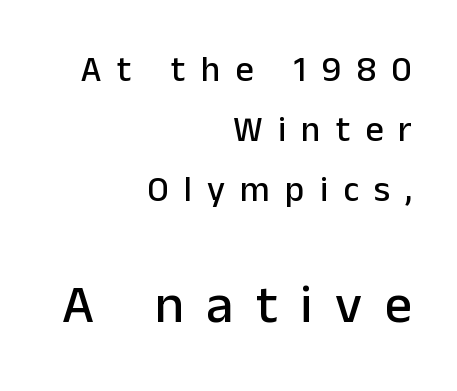
The image shows 54 px sans-serif type, upright; set right-aligned, normal line spacing (1.67x), unusually wide letter spacing (+0.42 em), not underlined; the second (bottom) block is 1.5x larger; low stroke contrast and a medium x-height.
